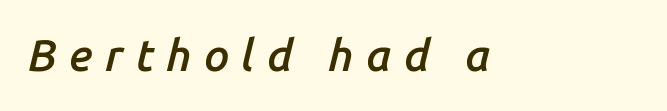
{"italic": "yes", "lean": "right", "slant_degrees": 14, "bold": "semi", "weight": "semibold", "width": "normal", "stroke_contrast": "low", "x_height": "medium", "monospaced": "no", "underline": "no", "letter_spacing": "wide", "letter_spacing_em": 0.27, "glyph_px": 45}
